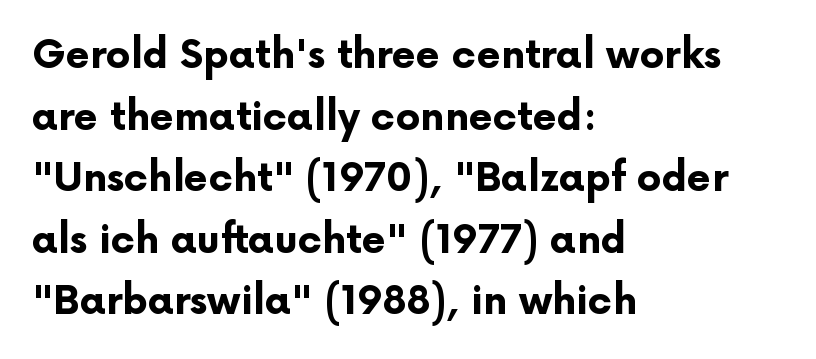
{"serif": "no", "italic": "no", "bold": "yes", "weight": "bold", "width": "normal", "stroke_contrast": "low", "x_height": "medium", "monospaced": "no", "underline": "no", "align": "left", "line_spacing": "normal", "line_spacing_ratio": 1.58, "letter_spacing": "normal", "letter_spacing_em": 0.0, "glyph_px": 39}
